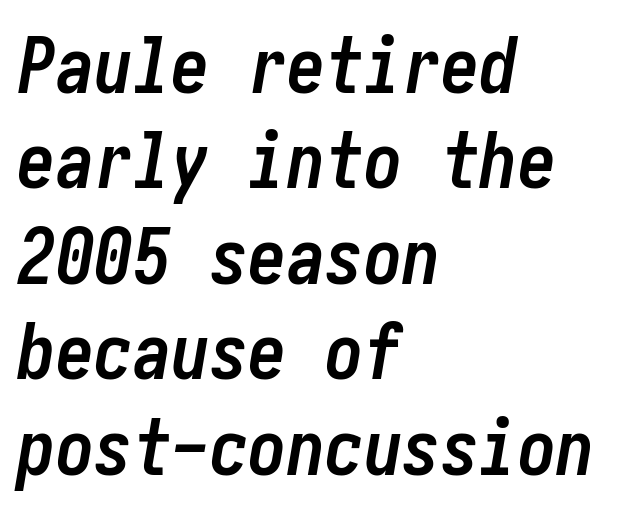
{"italic": "yes", "lean": "right", "slant_degrees": 10, "bold": "yes", "weight": "semibold", "width": "condensed", "stroke_contrast": "low", "x_height": "medium", "underline": "no", "align": "left", "line_spacing_ratio": 1.24, "letter_spacing": "normal", "letter_spacing_em": 0.0, "glyph_px": 77}
